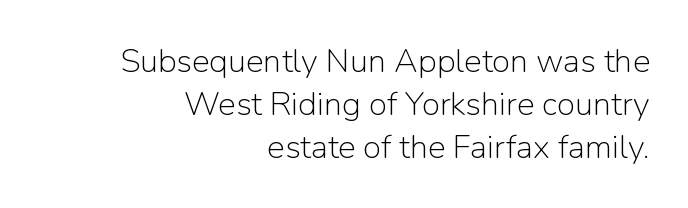
The image shows 33 px light sans-serif type, upright; set right-aligned, normal line spacing (1.3x), normal letter spacing, not underlined; low stroke contrast and a medium x-height.
